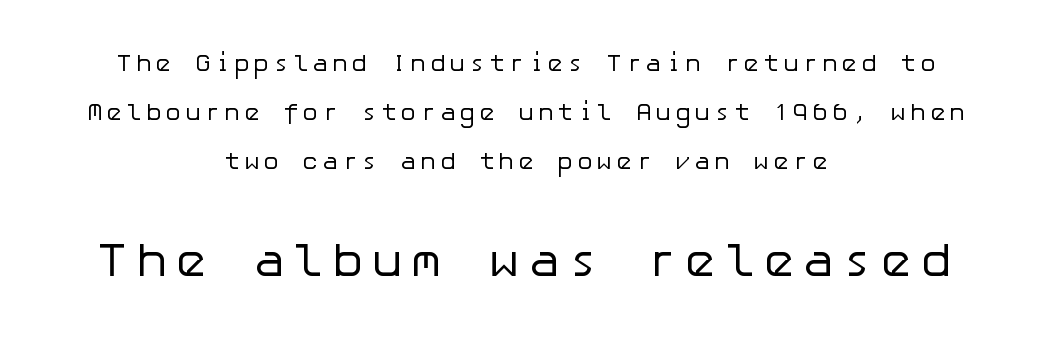
Q: Is the text bold? A: No.
Q: Is the text italic (slanted)? A: No, it is upright.
Q: Is the typeface a serif or a sans-serif typeface? A: Sans-serif.
Q: Is the text underlined? A: No.
Q: How is the paragraph aligned? A: Centered.
Q: Is the spacing between lines tight, normal or loose? A: Loose.
Q: Which block of text is set in a larger size, the first (top) or the second (bottom)? A: The second (bottom) one.
Q: Width (condensed, normal, or wide)? A: Normal.
Q: Stroke contrast? A: Low.
Q: x-height? A: Medium.
